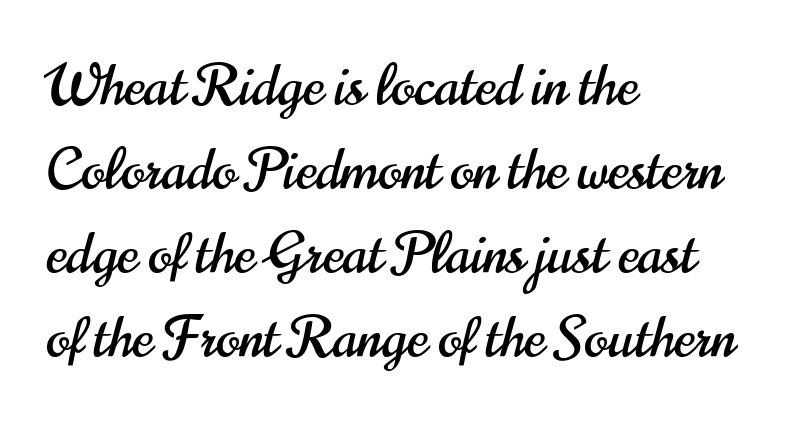
Q: Is the text italic (slanted)? A: Yes.
Q: Is the typeface a serif or a sans-serif typeface? A: Sans-serif.
Q: Is the text underlined? A: No.
Q: How is the paragraph aligned? A: Left-aligned.
Q: Is the spacing between letters normal or unusually wide? A: Normal.
Q: Is the spacing between lines tight, normal or loose? A: Normal.
Q: Width (condensed, normal, or wide)? A: Condensed.
Q: Stroke contrast? A: High.
Q: x-height? A: Small.
Q: Monospaced? A: No.
